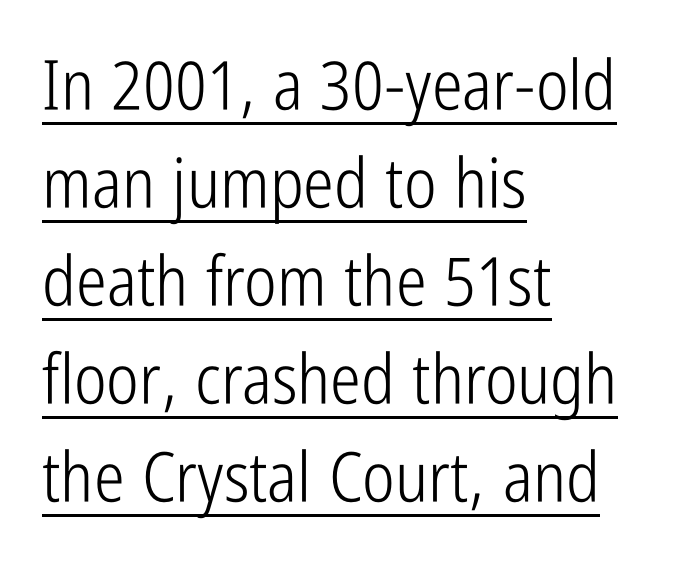
Q: Is the text bold? A: No.
Q: Is the text italic (slanted)? A: No, it is upright.
Q: Is the typeface a serif or a sans-serif typeface? A: Sans-serif.
Q: Is the text underlined? A: Yes.
Q: How is the paragraph aligned? A: Left-aligned.
Q: Is the spacing between letters normal or unusually wide? A: Normal.
Q: Is the spacing between lines tight, normal or loose? A: Normal.
Q: Width (condensed, normal, or wide)? A: Condensed.
Q: Stroke contrast? A: Low.
Q: x-height? A: Medium.
Q: Monospaced? A: No.
